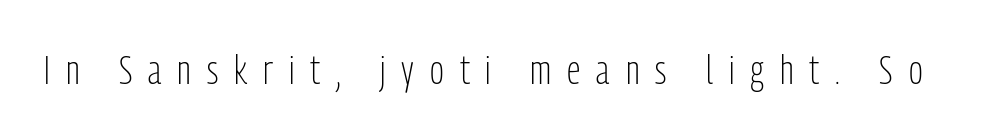
These glyphs show unthickened strokes, regular width or finer. Examine the stroke ends and you'll find no serifs. In terms of letterspacing, this is a distinctly airy, spread setting. Unlike italic type, these characters show no tilt at all. Is this a fixed-width face? No — the glyphs have proportional, varying widths. Descenders hang freely into open space.
